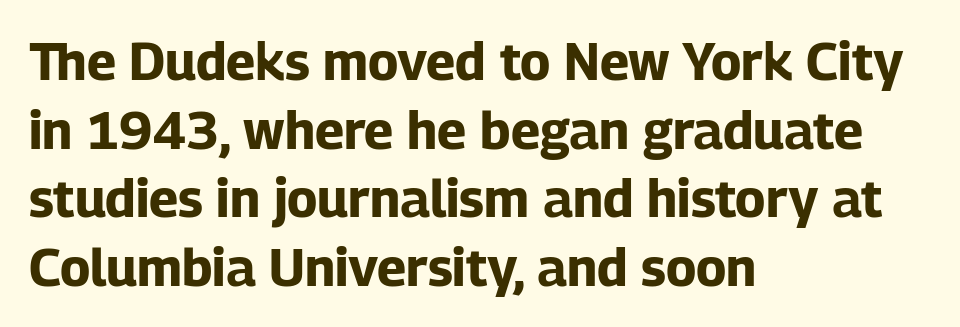
Q: Is the text bold? A: Yes.
Q: Is the text italic (slanted)? A: No, it is upright.
Q: Is the typeface a serif or a sans-serif typeface? A: Sans-serif.
Q: Is the text underlined? A: No.
Q: How is the paragraph aligned? A: Left-aligned.
Q: Is the spacing between letters normal or unusually wide? A: Normal.
Q: Is the spacing between lines tight, normal or loose? A: Normal.
Q: Width (condensed, normal, or wide)? A: Normal.
Q: Stroke contrast? A: Low.
Q: x-height? A: Medium.
Q: Monospaced? A: No.
